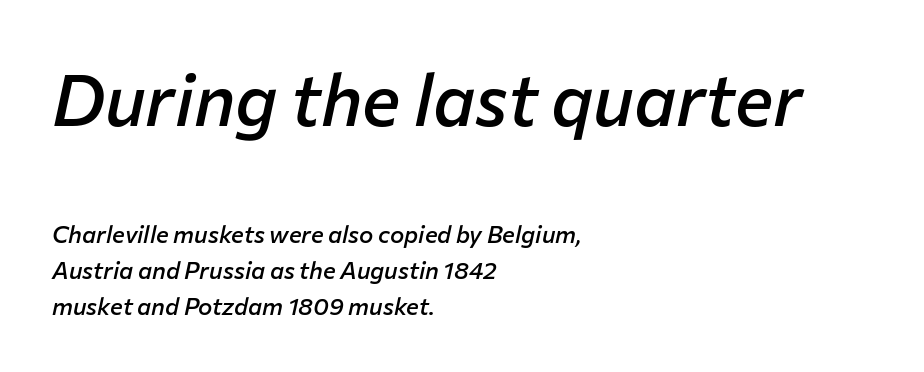
The image shows 72 px semibold type, italic (leaning right); set left-aligned, normal line spacing (1.5x), normal letter spacing, not underlined; the first (top) block is 3.0x larger; low stroke contrast and a medium x-height.
